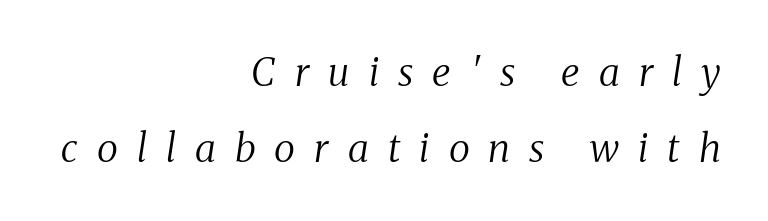
The image shows 39 px regular-weight serif type, italic (leaning right); set right-aligned, loose line spacing (1.95x), unusually wide letter spacing (+0.49 em), not underlined; medium stroke contrast and a medium x-height.
